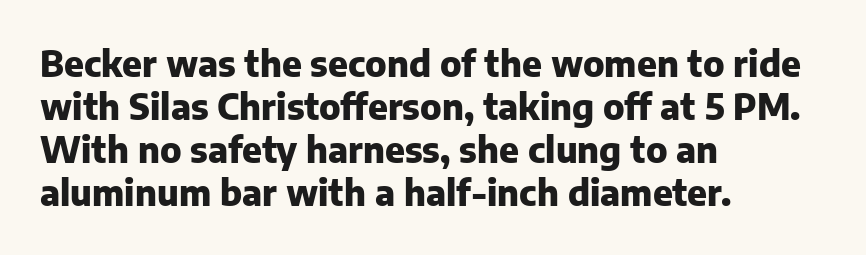
The image shows 35 px heavy sans-serif type, upright; set left-aligned, line spacing 1.23x, normal letter spacing, not underlined; low stroke contrast and a medium x-height.
